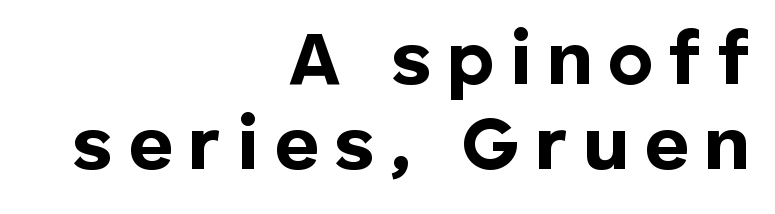
The image shows 77 px bold sans-serif type, upright; set right-aligned, tight line spacing (1.11x), unusually wide letter spacing (+0.2 em), not underlined; low stroke contrast and a medium x-height.
